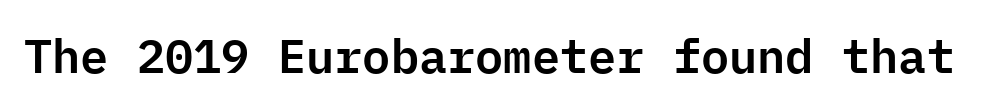
The image shows 47 px sans-serif type, upright, monospaced; set normal letter spacing, not underlined; low stroke contrast and a medium x-height.
